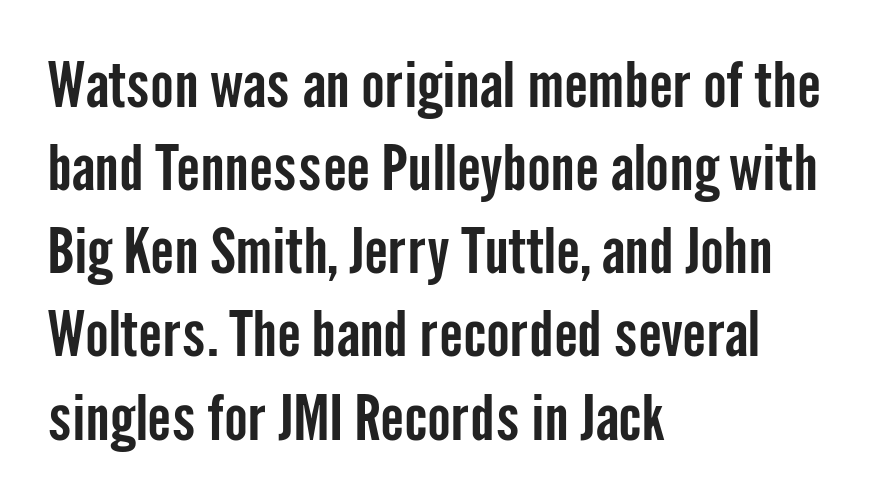
Q: Is the text italic (slanted)? A: No, it is upright.
Q: Is the typeface a serif or a sans-serif typeface? A: Sans-serif.
Q: Is the text underlined? A: No.
Q: How is the paragraph aligned? A: Left-aligned.
Q: Is the spacing between letters normal or unusually wide? A: Normal.
Q: Is the spacing between lines tight, normal or loose? A: Normal.
Q: Width (condensed, normal, or wide)? A: Condensed.
Q: Stroke contrast? A: Low.
Q: x-height? A: Medium.
Q: Monospaced? A: No.
